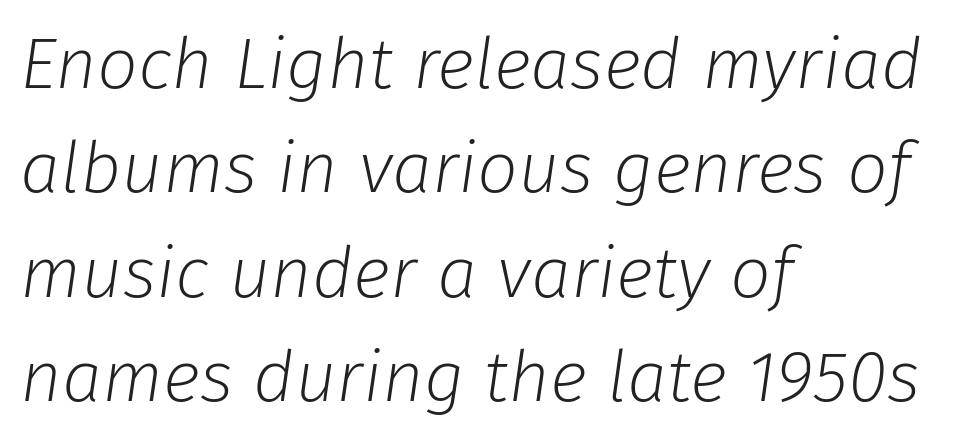
Q: Is the text bold? A: No.
Q: Is the text italic (slanted)? A: Yes, it leans right by about 8 degrees.
Q: Is the text underlined? A: No.
Q: How is the paragraph aligned? A: Left-aligned.
Q: Is the spacing between letters normal or unusually wide? A: Normal.
Q: Is the spacing between lines tight, normal or loose? A: Normal.
Q: Width (condensed, normal, or wide)? A: Normal.
Q: Stroke contrast? A: Low.
Q: x-height? A: Medium.
Q: Monospaced? A: No.
